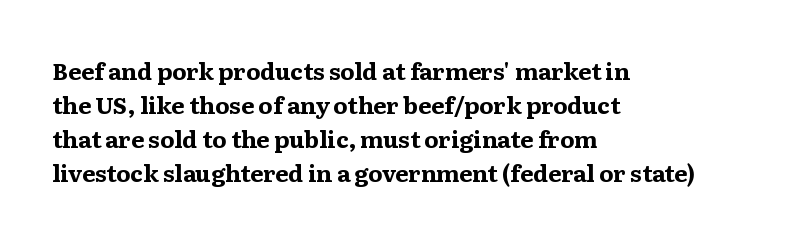
{"italic": "no", "bold": "yes", "underline": "no", "align": "left", "line_spacing": "normal", "line_spacing_ratio": 1.48, "letter_spacing": "normal", "letter_spacing_em": 0.0, "glyph_px": 23}
